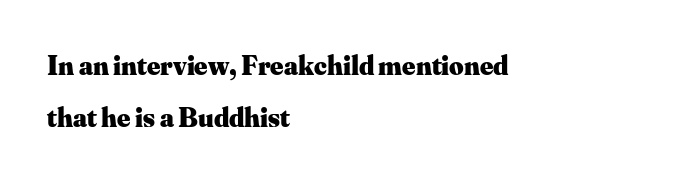
Q: Is the text bold? A: Yes.
Q: Is the text italic (slanted)? A: No, it is upright.
Q: Is the typeface a serif or a sans-serif typeface? A: Serif.
Q: Is the text underlined? A: No.
Q: How is the paragraph aligned? A: Left-aligned.
Q: Is the spacing between letters normal or unusually wide? A: Normal.
Q: Width (condensed, normal, or wide)? A: Normal.
Q: Stroke contrast? A: Medium.
Q: x-height? A: Small.
Q: Monospaced? A: No.
